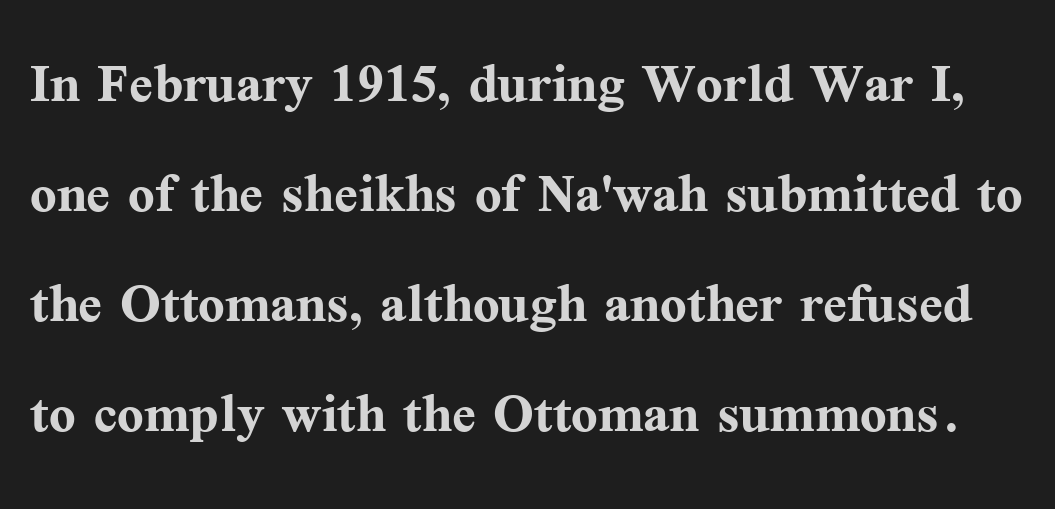
The image shows 70 px semibold serif type, upright; set normal line spacing (1.57x), normal letter spacing, not underlined; medium stroke contrast and a medium x-height.
